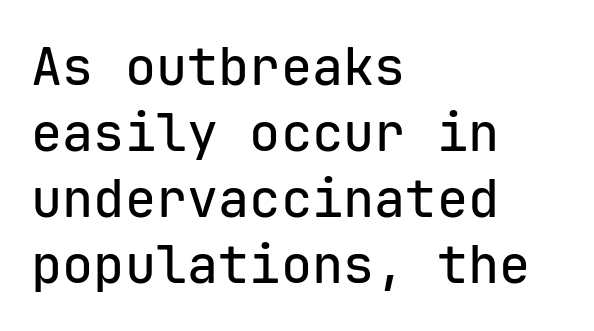
Caption: multi-line text, flush left, ragged right. Caption: standard tracking, unaltered. The glyphs are unaccompanied by any horizontal stroke below them. This sample has the even, mechanical cadence of fixed-width lettering. Nope, no serifs anywhere on these letters. You can tell it's not italic because the verticals are truly vertical.
